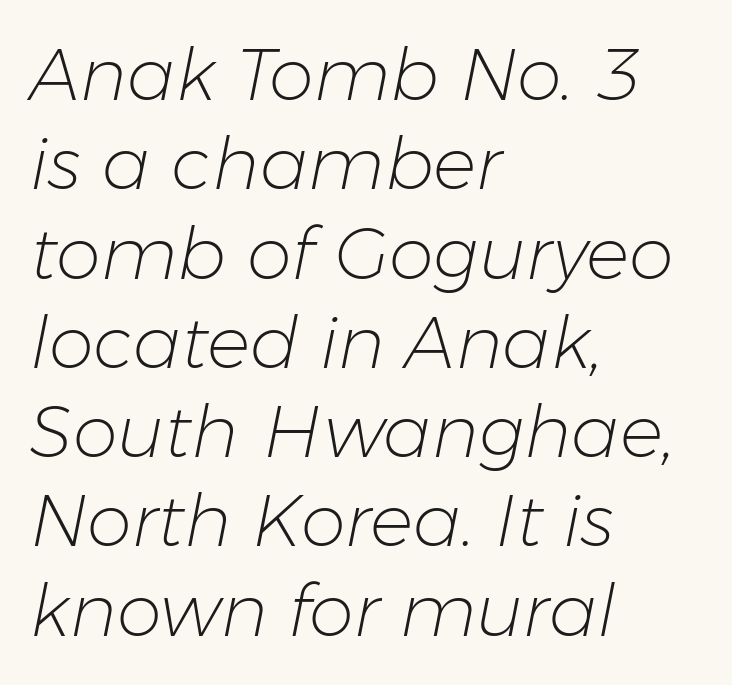
Observe the ordinary spacing: letters are neighbours, not strangers. Horizontally, the lines are justified to the leading edge only. Would a proofreader flag this as italicized? Yes. Compared with a typical body face, this is equally light or lighter still.
